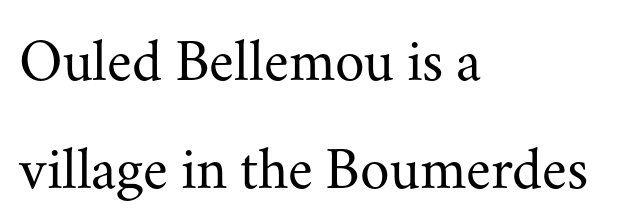
The image shows 60 px regular-weight serif type, upright; set left-aligned, line spacing 1.8x, normal letter spacing, not underlined; medium stroke contrast and a small x-height.
